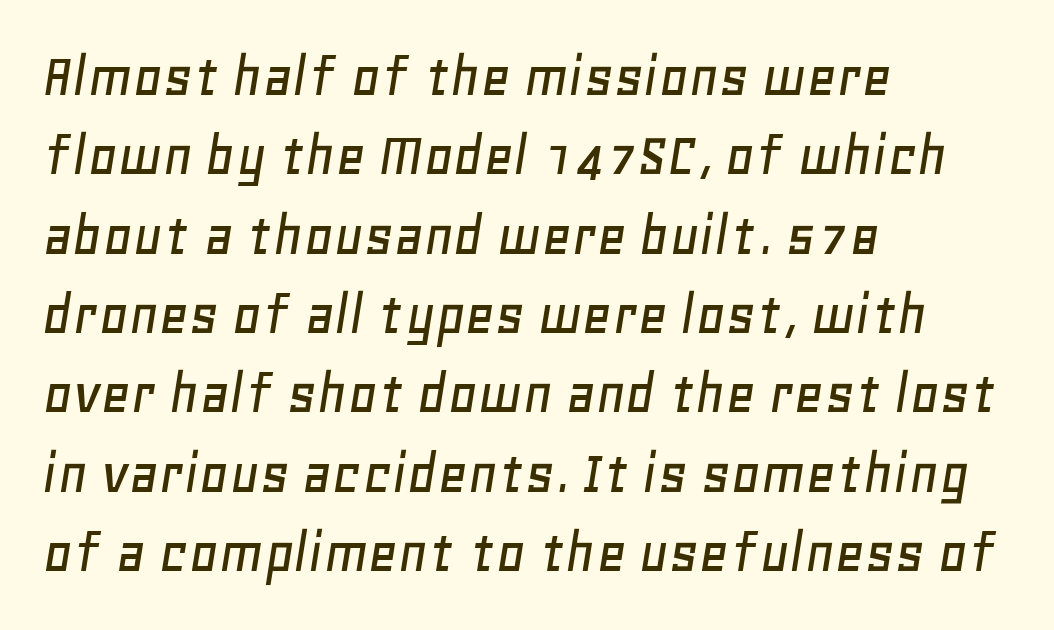
{"italic": "yes", "lean": "right", "slant_degrees": 11, "width": "normal", "stroke_contrast": "low", "x_height": "large", "monospaced": "no", "underline": "no", "align": "left", "line_spacing_ratio": 1.24, "letter_spacing": "normal", "letter_spacing_em": 0.0, "glyph_px": 64}
